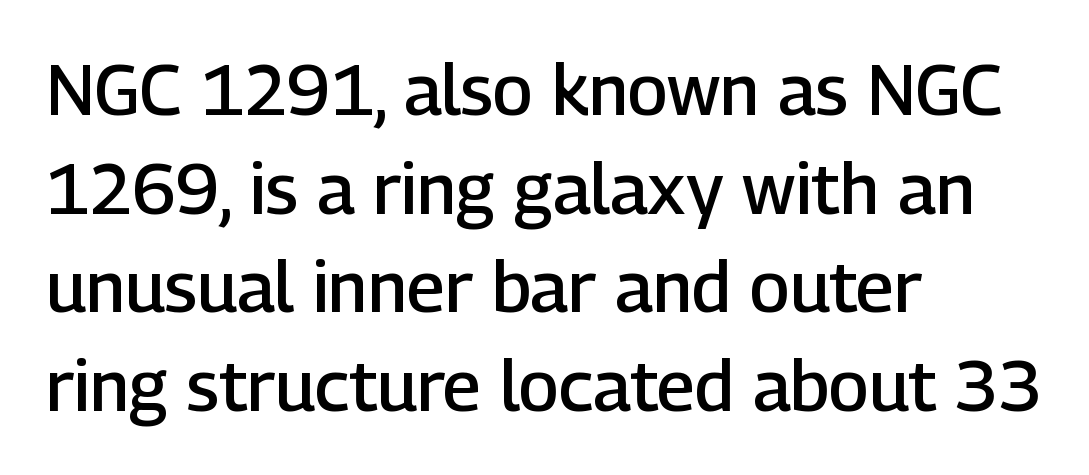
Q: Is the text bold? A: Semi-bold.
Q: Is the text italic (slanted)? A: No, it is upright.
Q: Is the typeface a serif or a sans-serif typeface? A: Sans-serif.
Q: Is the text underlined? A: No.
Q: How is the paragraph aligned? A: Left-aligned.
Q: Is the spacing between letters normal or unusually wide? A: Normal.
Q: Is the spacing between lines tight, normal or loose? A: Normal.
Q: Width (condensed, normal, or wide)? A: Normal.
Q: Stroke contrast? A: Low.
Q: x-height? A: Medium.
Q: Monospaced? A: No.
